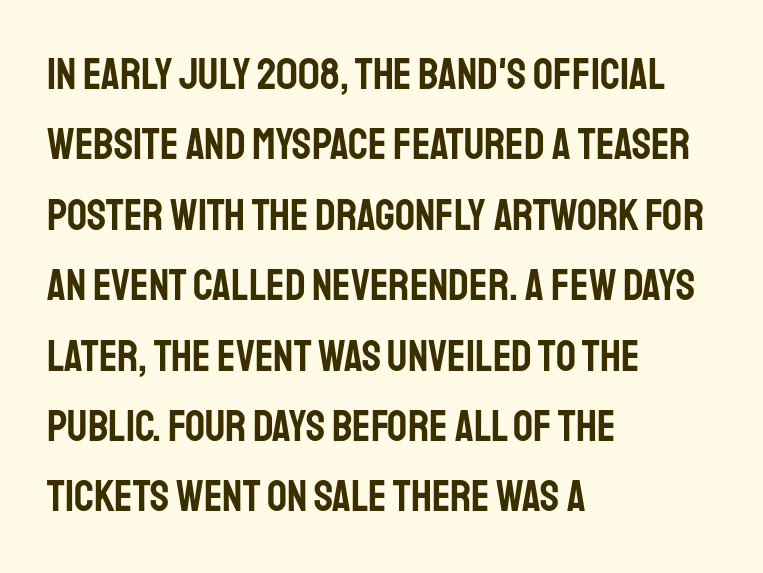
A roman cut, with each character standing at attention. Note the varied advance widths — an 'i' is clearly narrower than an 'm'. The passage is arranged the way most books set body copy — flush left. Serif or sans? Sans — the stroke terminals are bare. Here the glyphs are tracked normally, forming tight word shapes. Notice how descenders clear the ascenders below comfortably — that's standard leading.
